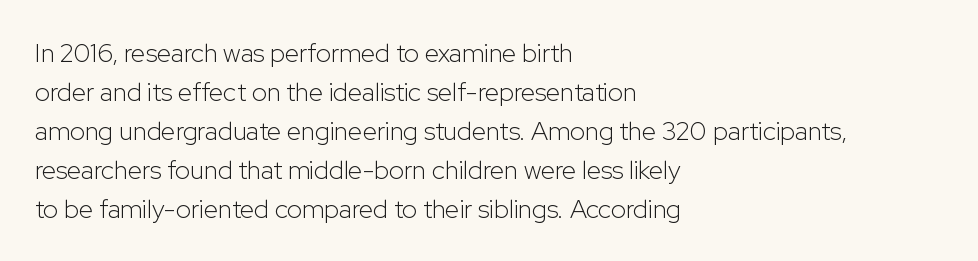
Q: Is the text bold? A: No.
Q: Is the text italic (slanted)? A: No, it is upright.
Q: Is the text underlined? A: No.
Q: How is the paragraph aligned? A: Left-aligned.
Q: Is the spacing between letters normal or unusually wide? A: Normal.
Q: Is the spacing between lines tight, normal or loose? A: Normal.
